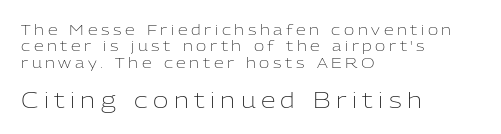
{"italic": "no", "bold": "no", "underline": "no", "align": "left", "line_spacing_ratio": 1.17, "letter_spacing": "wide", "letter_spacing_em": 0.26, "larger_block": "second", "size_ratio": 1.5, "glyph_px": 21}
